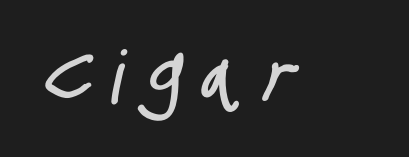
The image shows 74 px condensed sans-serif type; set unusually wide letter spacing (+0.28 em), not underlined; low stroke contrast and a large x-height.
